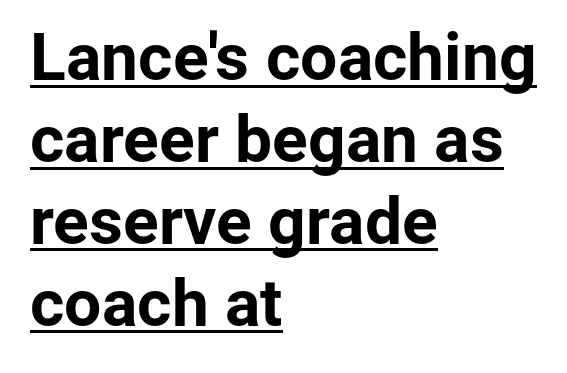
{"serif": "no", "italic": "no", "bold": "yes", "weight": "bold", "width": "normal", "stroke_contrast": "low", "x_height": "medium", "monospaced": "no", "underline": "yes", "align": "left", "line_spacing_ratio": 1.24, "letter_spacing": "normal", "letter_spacing_em": 0.0, "glyph_px": 66}
